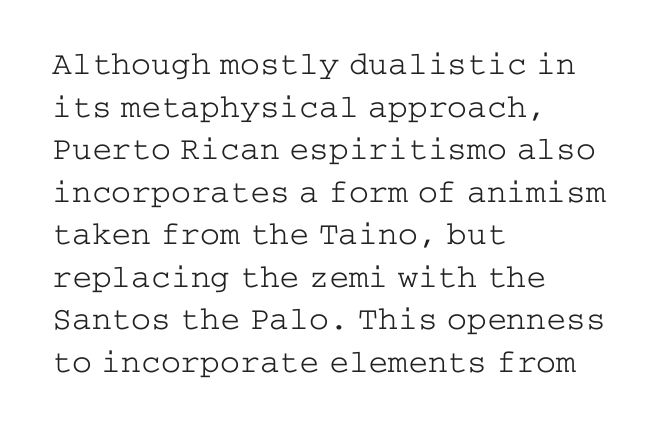
{"serif": "yes", "italic": "no", "bold": "no", "weight": "light", "width": "wide", "stroke_contrast": "low", "x_height": "medium", "underline": "no", "align": "left", "line_spacing": "normal", "line_spacing_ratio": 1.29, "letter_spacing": "normal", "letter_spacing_em": 0.0, "glyph_px": 33}
